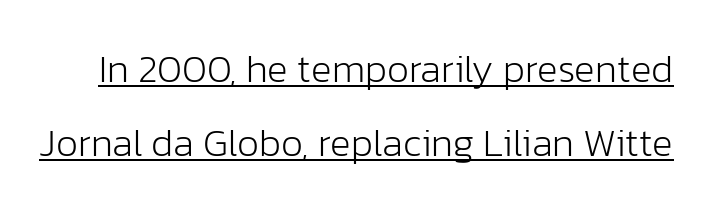
{"serif": "no", "italic": "no", "bold": "no", "weight": "light", "width": "normal", "stroke_contrast": "low", "x_height": "medium", "monospaced": "no", "underline": "yes", "line_spacing": "loose", "line_spacing_ratio": 1.9, "letter_spacing": "normal", "letter_spacing_em": 0.0, "glyph_px": 39}
